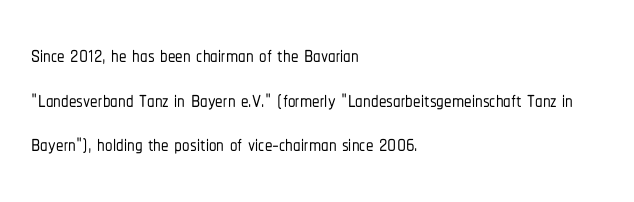
Which margin do the lines hug? The left one — the right edge is uneven. The foot of each line stays bare and open. How would I describe the line gaps? Plain and ordinary. Unlike a traditional serif, this face leaves its strokes unadorned. Spacing verdict: proportional, widths tailored to each character.
